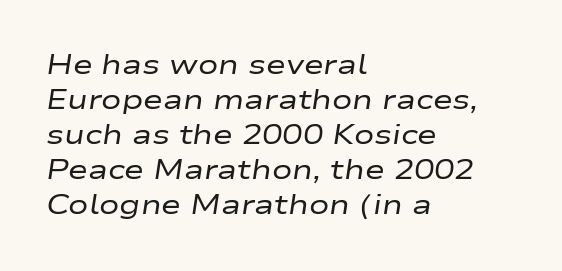
Horizontal bands of white between lines are of average thickness. Honestly, the letter spacing is just normal — you wouldn't notice it. A quiet, ordinary-to-light weight characterises the typeface. This sample uses an oblique cut, with every glyph tilted off the vertical. A bare baseline throughout the passage. The passage is arranged the way most books set body copy — flush left.
